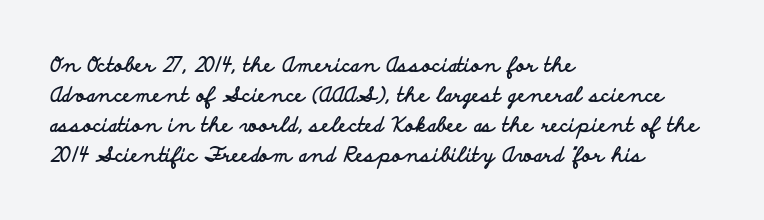
The image shows 20 px bold type; set left-aligned, normal line spacing (1.5x), normal letter spacing, not underlined.
